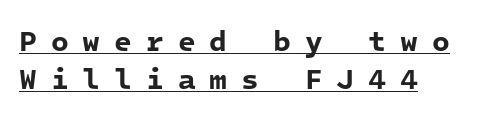
Q: Is the text bold? A: Yes.
Q: Is the typeface a serif or a sans-serif typeface? A: Sans-serif.
Q: Is the text underlined? A: Yes.
Q: How is the paragraph aligned? A: Left-aligned.
Q: Is the spacing between letters normal or unusually wide? A: Unusually wide.
Q: Is the spacing between lines tight, normal or loose? A: Normal.
Q: Width (condensed, normal, or wide)? A: Normal.
Q: Stroke contrast? A: Low.
Q: x-height? A: Medium.
Q: Monospaced? A: Yes.
